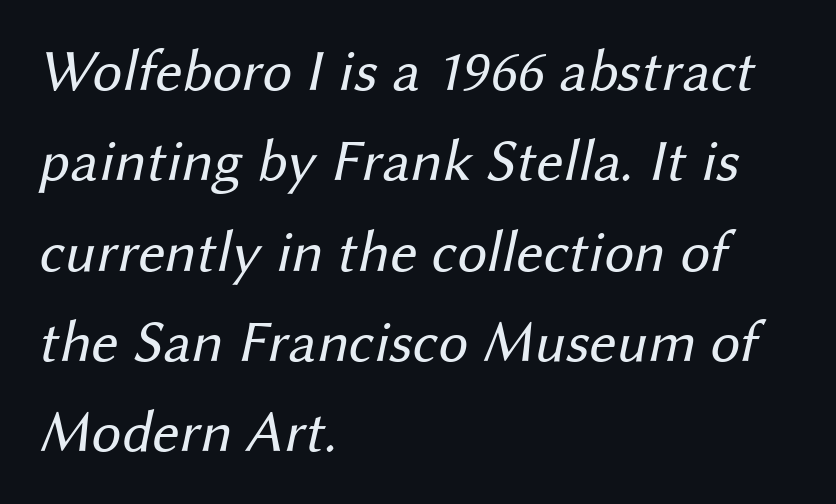
The image shows 59 px regular-weight sans-serif type; set left-aligned, normal line spacing (1.53x), normal letter spacing, not underlined; medium stroke contrast and a medium x-height.
